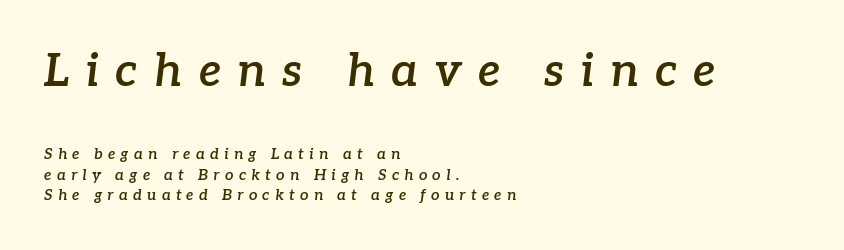
{"serif": "yes", "italic": "yes", "lean": "right", "slant_degrees": 7, "bold": "semi", "weight": "semibold", "width": "normal", "stroke_contrast": "low", "x_height": "medium", "monospaced": "no", "underline": "no", "align": "left", "line_spacing": "normal", "line_spacing_ratio": 1.39, "letter_spacing": "wide", "letter_spacing_em": 0.35, "larger_block": "first", "size_ratio": 3.07, "glyph_px": 46}
